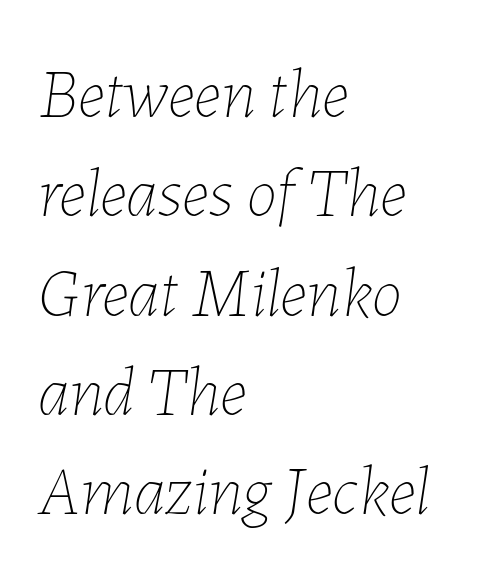
Q: Is the text bold? A: No.
Q: Is the text italic (slanted)? A: Yes, it leans right by about 7 degrees.
Q: Is the text underlined? A: No.
Q: How is the paragraph aligned? A: Left-aligned.
Q: Is the spacing between letters normal or unusually wide? A: Normal.
Q: Is the spacing between lines tight, normal or loose? A: Normal.
Q: Width (condensed, normal, or wide)? A: Normal.
Q: Stroke contrast? A: Low.
Q: x-height? A: Medium.
Q: Monospaced? A: No.
